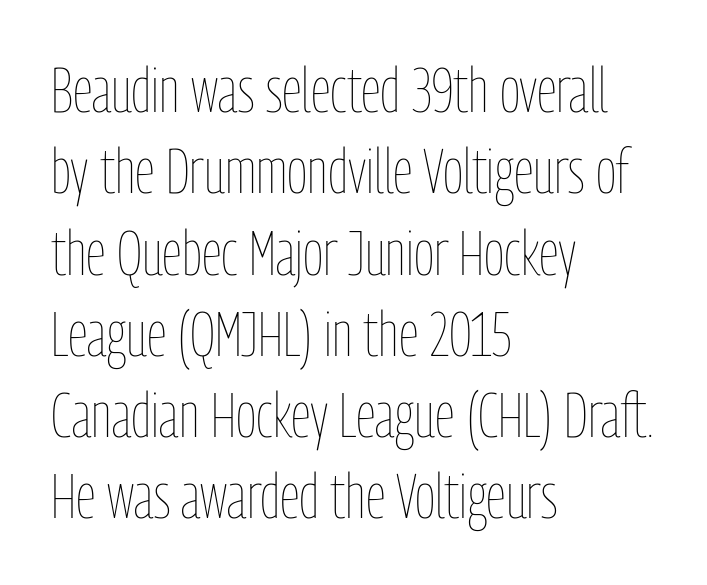
The image shows 63 px thin, condensed type, upright; set left-aligned, normal line spacing (1.29x), normal letter spacing, not underlined; low stroke contrast and a medium x-height.
